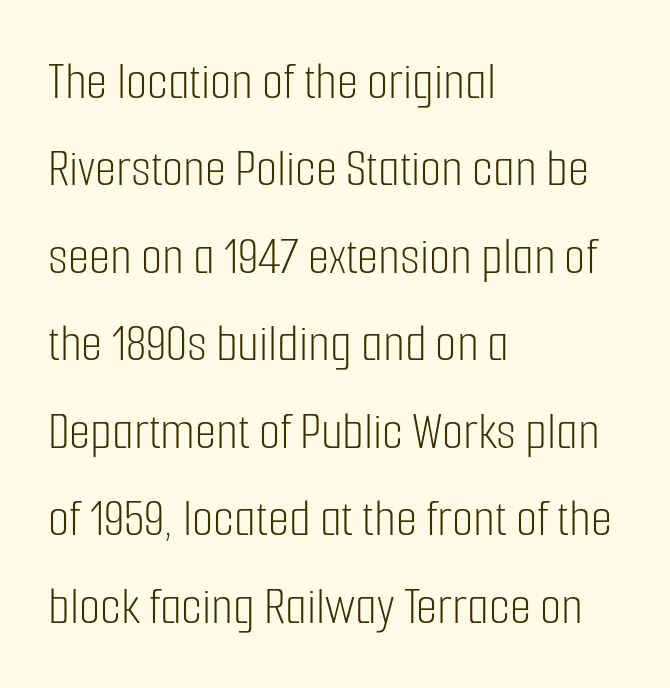
{"serif": "no", "italic": "no", "bold": "no", "weight": "light", "width": "condensed", "stroke_contrast": "low", "x_height": "medium", "monospaced": "no", "underline": "no", "align": "left", "line_spacing": "normal", "line_spacing_ratio": 1.59, "letter_spacing": "normal", "letter_spacing_em": 0.0, "glyph_px": 55}
